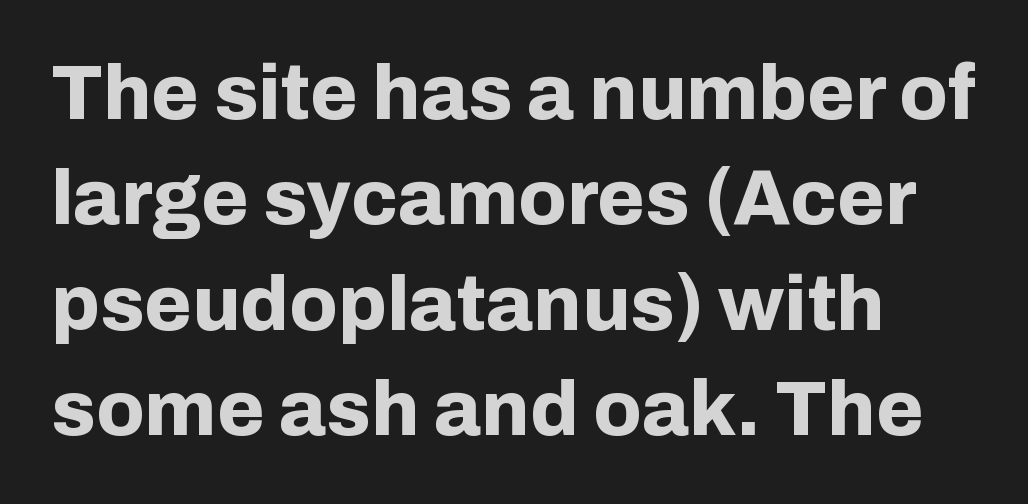
The image shows 77 px bold sans-serif type, upright; set normal line spacing (1.37x), normal letter spacing, not underlined; low stroke contrast and a medium x-height.
